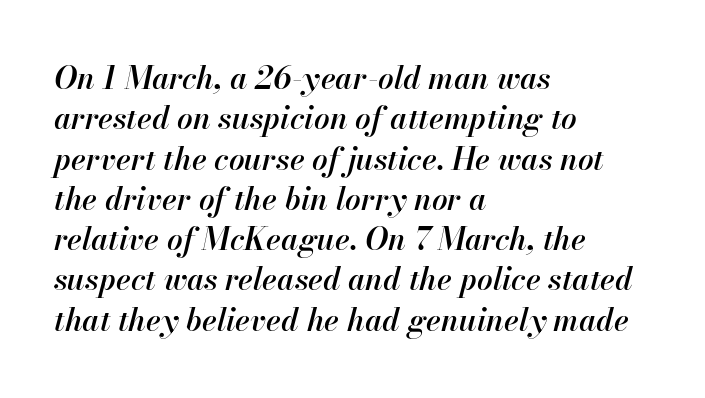
{"italic": "yes", "lean": "right", "slant_degrees": 13, "bold": "semi", "weight": "semibold", "width": "normal", "stroke_contrast": "high", "x_height": "small", "monospaced": "no", "underline": "no", "align": "left", "line_spacing": "normal", "line_spacing_ratio": 1.3, "letter_spacing": "normal", "letter_spacing_em": 0.0, "glyph_px": 31}
